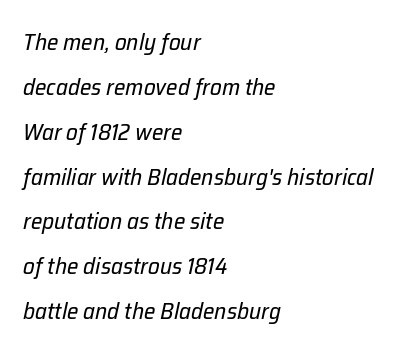
Q: Is the text bold? A: No.
Q: Is the text italic (slanted)? A: Yes, it leans right by about 12 degrees.
Q: Is the text underlined? A: No.
Q: How is the paragraph aligned? A: Left-aligned.
Q: Is the spacing between letters normal or unusually wide? A: Normal.
Q: Is the spacing between lines tight, normal or loose? A: Loose.
